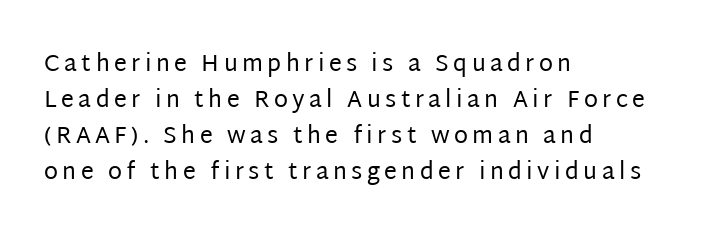
The image shows 23 px text type, upright; set left-aligned, normal line spacing (1.56x), not underlined.
